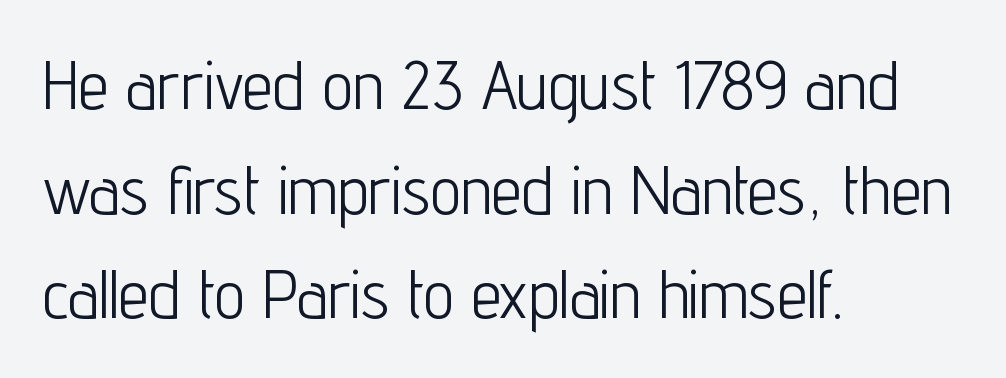
{"serif": "no", "italic": "no", "bold": "no", "weight": "light", "width": "condensed", "stroke_contrast": "low", "x_height": "medium", "monospaced": "no", "underline": "no", "align": "left", "line_spacing": "normal", "line_spacing_ratio": 1.54, "letter_spacing": "normal", "letter_spacing_em": 0.0, "glyph_px": 68}
